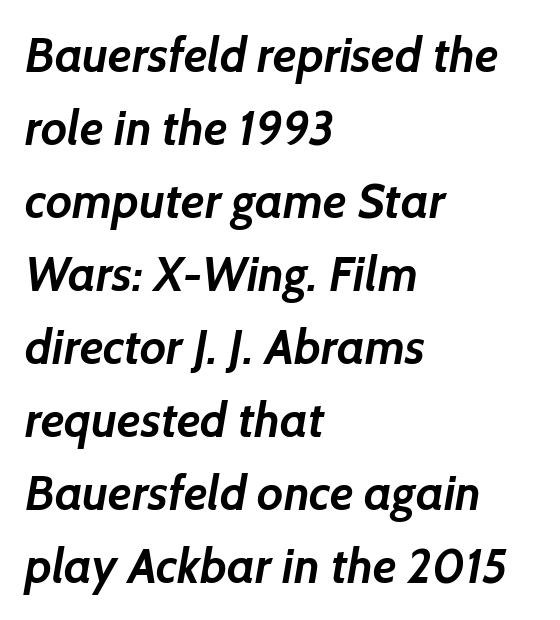
The image shows 48 px semibold sans-serif type; set left-aligned, normal line spacing (1.52x), normal letter spacing, not underlined; low stroke contrast and a medium x-height.
